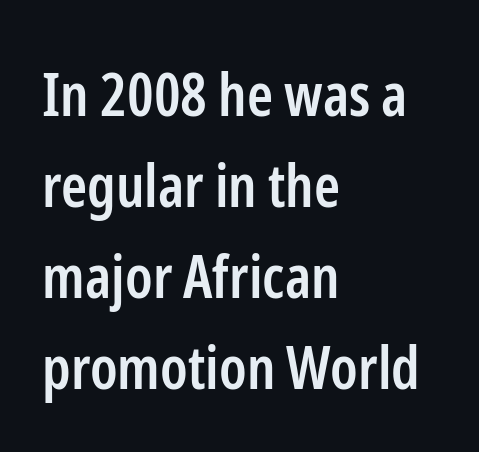
Q: Is the text bold? A: Semi-bold.
Q: Is the text italic (slanted)? A: No, it is upright.
Q: Is the typeface a serif or a sans-serif typeface? A: Sans-serif.
Q: Is the text underlined? A: No.
Q: How is the paragraph aligned? A: Left-aligned.
Q: Is the spacing between letters normal or unusually wide? A: Normal.
Q: Is the spacing between lines tight, normal or loose? A: Normal.
Q: Width (condensed, normal, or wide)? A: Condensed.
Q: Stroke contrast? A: Low.
Q: x-height? A: Medium.
Q: Monospaced? A: No.
